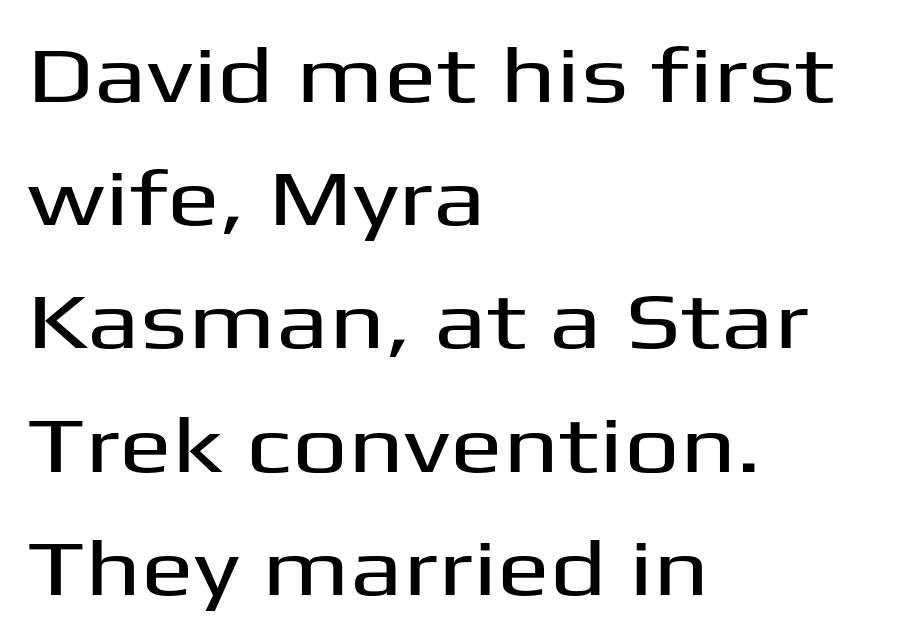
{"serif": "no", "italic": "no", "width": "wide", "stroke_contrast": "medium", "x_height": "medium", "monospaced": "no", "underline": "no", "align": "left", "line_spacing": "normal", "line_spacing_ratio": 1.56, "letter_spacing": "normal", "letter_spacing_em": 0.0, "glyph_px": 79}
